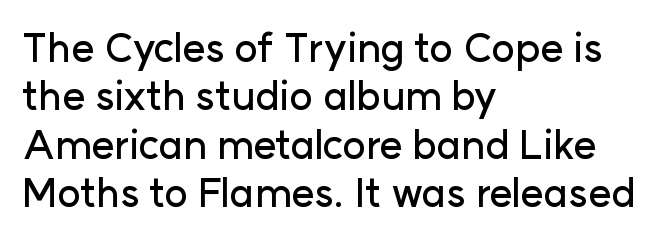
Check where the strokes stop: nothing finishes them off — pure sans. Proportional: the letters do not fall into vertical columns. How are the letters spaced? Ordinarily, with no added tracking. The lettering holds an erect, upright posture throughout. Each row of text sits above clean, open space.
